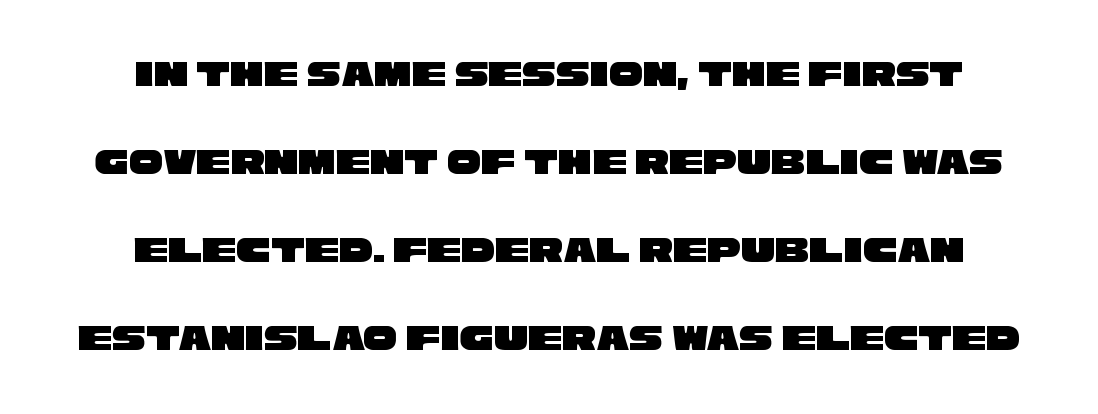
The image shows 38 px wide sans-serif type; set centered, loose line spacing (2.32x), normal letter spacing, not underlined; low stroke contrast and a large x-height.
